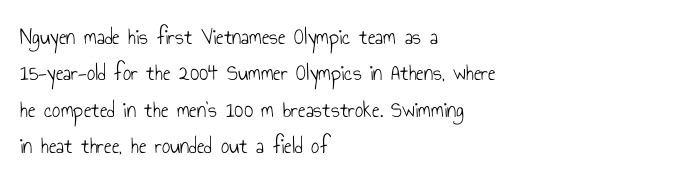
Q: Is the text bold? A: No.
Q: Is the text italic (slanted)? A: No, it is upright.
Q: Is the text underlined? A: No.
Q: How is the paragraph aligned? A: Left-aligned.
Q: Is the spacing between letters normal or unusually wide? A: Normal.
Q: Is the spacing between lines tight, normal or loose? A: Normal.
